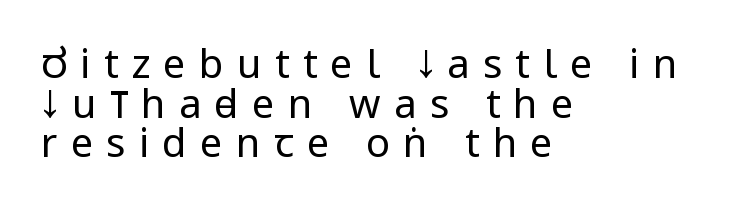
Q: Is the text bold? A: No.
Q: Is the text italic (slanted)? A: No, it is upright.
Q: Is the typeface a serif or a sans-serif typeface? A: Sans-serif.
Q: Is the text underlined? A: No.
Q: How is the paragraph aligned? A: Left-aligned.
Q: Is the spacing between letters normal or unusually wide? A: Unusually wide.
Q: Is the spacing between lines tight, normal or loose? A: Tight.
Q: Width (condensed, normal, or wide)? A: Condensed.
Q: Stroke contrast? A: Low.
Q: x-height? A: Large.
Q: Monospaced? A: No.
